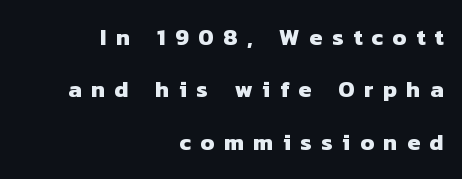
The image shows 23 px bold type; set right-aligned, loose line spacing (2.28x), unusually wide letter spacing (+0.42 em), not underlined.
